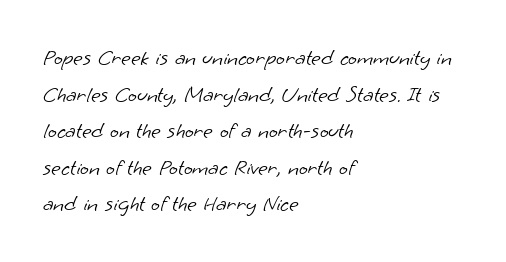
The image shows 23 px text type; set left-aligned, normal line spacing (1.59x), normal letter spacing, not underlined.
